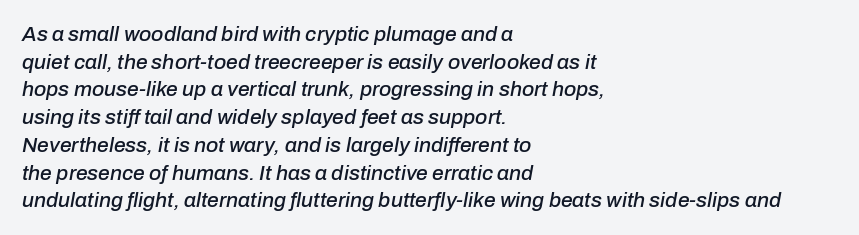
The image shows 21 px text type, italic (leaning right); set left-aligned, normal line spacing (1.32x), normal letter spacing, not underlined.
